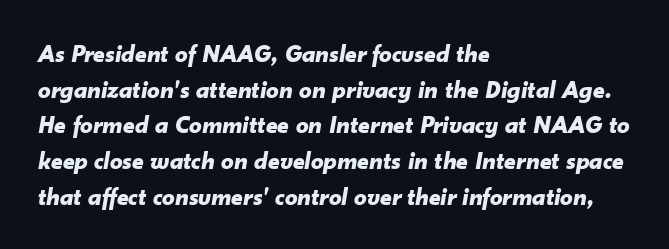
Q: Is the text bold? A: Yes.
Q: Is the text italic (slanted)? A: Yes, it leans right by about 10 degrees.
Q: Is the text underlined? A: No.
Q: How is the paragraph aligned? A: Left-aligned.
Q: Is the spacing between letters normal or unusually wide? A: Normal.
Q: Is the spacing between lines tight, normal or loose? A: Normal.
